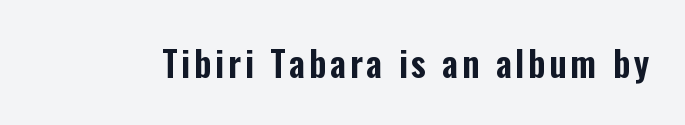
No italicization has been applied; the sample stays upright. Beneath every word, the page is bare. Spacing verdict: proportional, widths tailored to each character. Stroke terminals: plain, sans-serif.
